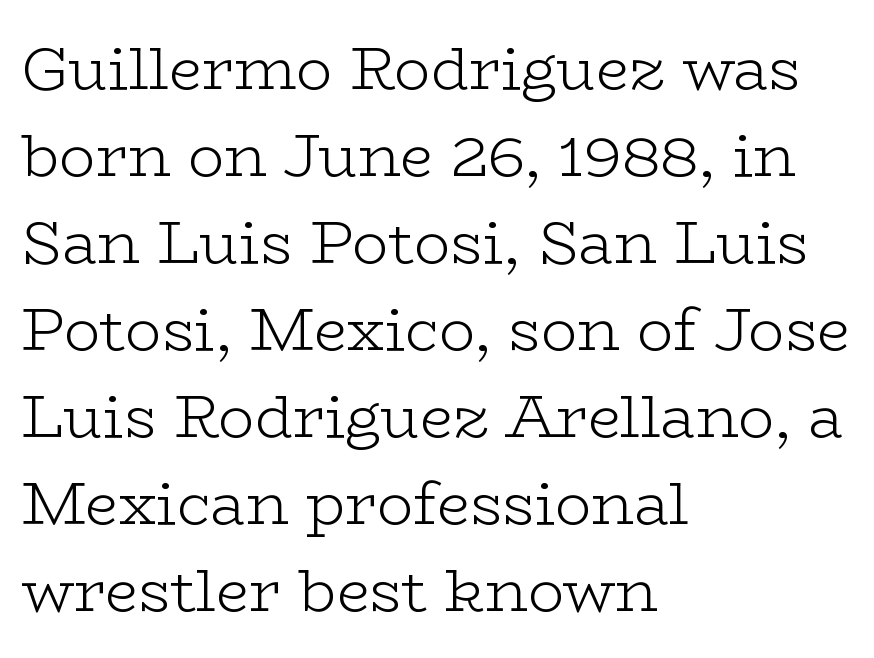
The image shows 60 px light, wide serif type, upright; set left-aligned, normal line spacing (1.45x), normal letter spacing, not underlined; low stroke contrast and a medium x-height.
